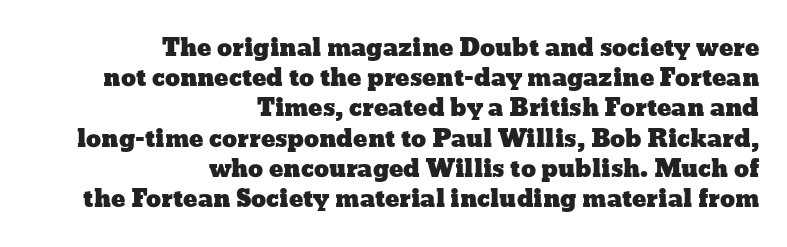
The image shows 24 px text type, upright; set right-aligned, normal line spacing (1.26x), normal letter spacing, not underlined.
